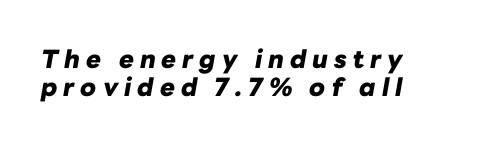
{"italic": "yes", "lean": "right", "slant_degrees": 10, "bold": "yes", "underline": "no", "line_spacing": "tight", "line_spacing_ratio": 1.13, "letter_spacing": "wide", "letter_spacing_em": 0.24, "glyph_px": 25}
